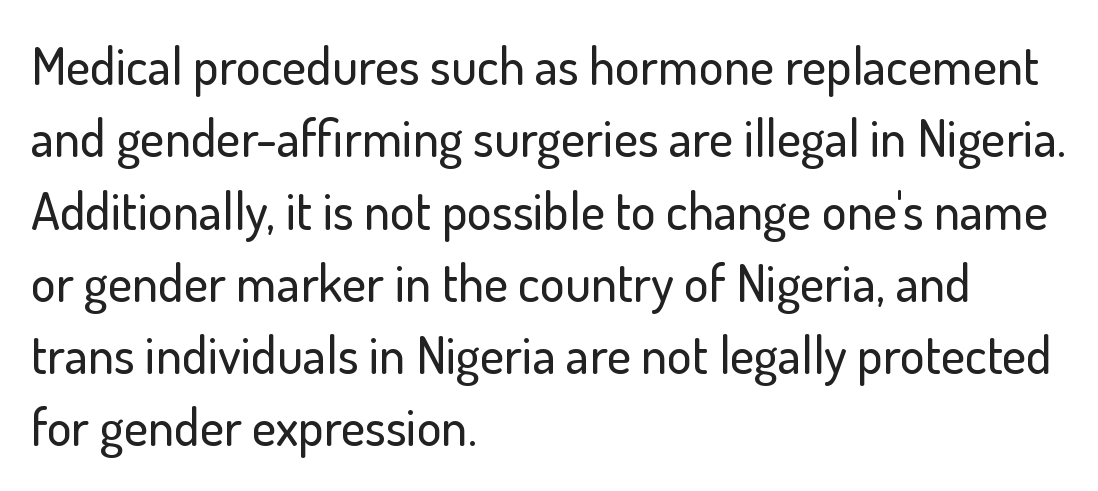
Observe the absence of serifs on each vertical stroke in this sample. The rendering anchors every line to the left-hand side. Here the designer chose a conventional face with non-uniform glyph widths. Words float on clear page, feet unadorned. Notice how descenders clear the ascenders below comfortably — that's standard leading.
